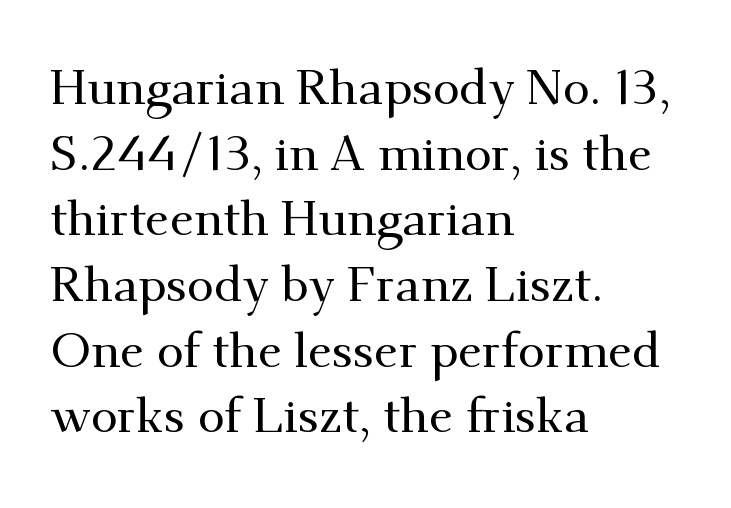
Q: Is the text italic (slanted)? A: No, it is upright.
Q: Is the typeface a serif or a sans-serif typeface? A: Serif.
Q: Is the text underlined? A: No.
Q: How is the paragraph aligned? A: Left-aligned.
Q: Is the spacing between letters normal or unusually wide? A: Normal.
Q: Is the spacing between lines tight, normal or loose? A: Normal.
Q: Width (condensed, normal, or wide)? A: Normal.
Q: Stroke contrast? A: Medium.
Q: x-height? A: Small.
Q: Monospaced? A: No.
